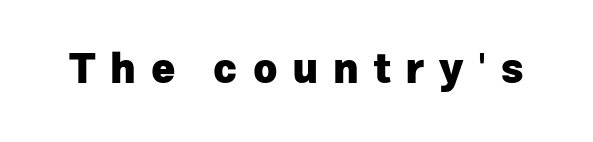
Descenders hang freely into open space. Notice how thick the strokes are: this is what a full bold looks like. Between one letter and the next there's a generous, obvious gap. Nope, not italic — everything's standing straight. The glyphs in this specimen are sans serif. The face used here is proportionally spaced, like ordinary book or web type.
